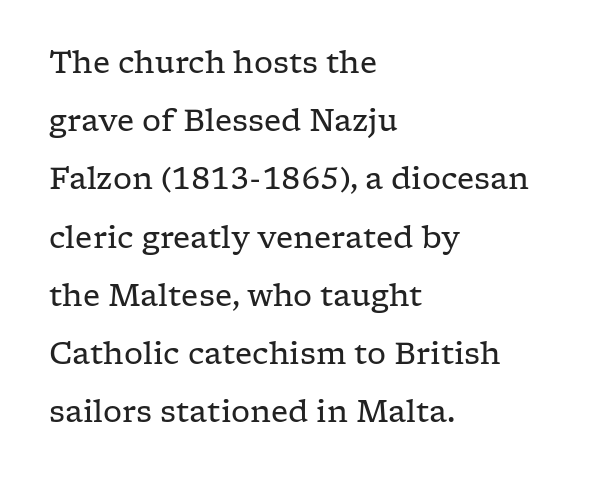
Typeset ragged right — the left edge is the straight one. Spacing verdict: proportional, widths tailored to each character. Every stem runs plumb, perpendicular to the baseline. Compared with a typical body face, this is equally light or lighter still. The passage shown stacks its lines with a broad gap.
